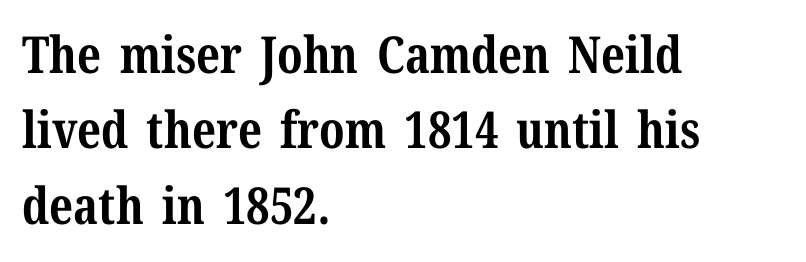
The image shows 51 px bold serif type, upright; set left-aligned, normal line spacing (1.48x), normal letter spacing, not underlined; medium stroke contrast and a medium x-height.
